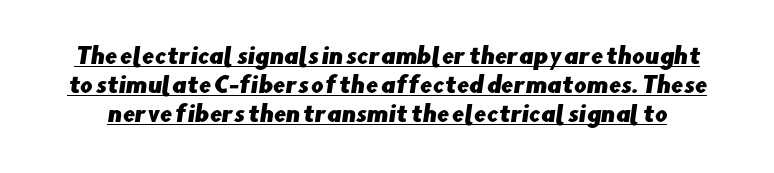
The image shows 22 px text type; set normal line spacing (1.31x), normal letter spacing, underlined.
